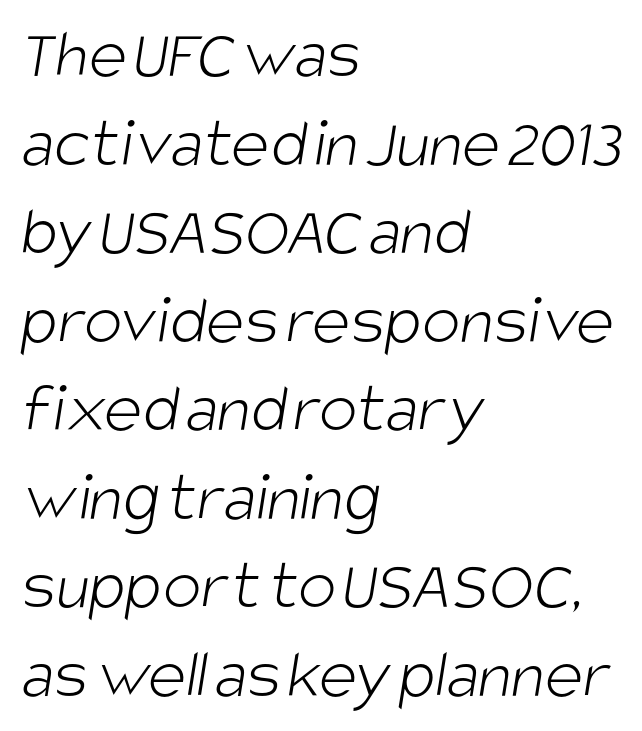
Q: Is the text bold? A: No.
Q: Is the typeface a serif or a sans-serif typeface? A: Sans-serif.
Q: Is the text underlined? A: No.
Q: How is the paragraph aligned? A: Left-aligned.
Q: Is the spacing between letters normal or unusually wide? A: Normal.
Q: Width (condensed, normal, or wide)? A: Condensed.
Q: Stroke contrast? A: Low.
Q: x-height? A: Large.
Q: Monospaced? A: No.
